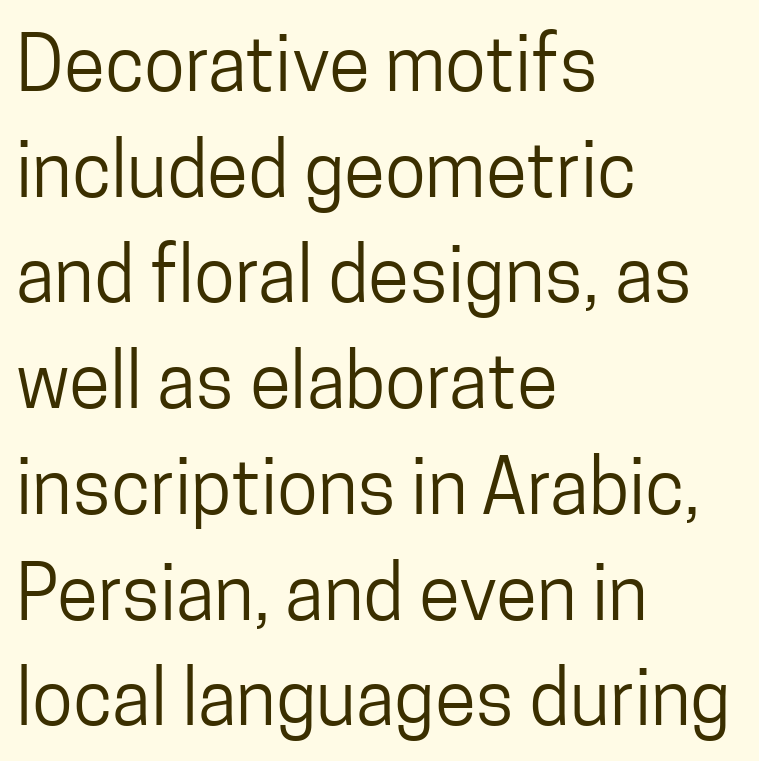
Q: Is the text bold? A: No.
Q: Is the text italic (slanted)? A: No, it is upright.
Q: Is the typeface a serif or a sans-serif typeface? A: Sans-serif.
Q: Is the text underlined? A: No.
Q: How is the paragraph aligned? A: Left-aligned.
Q: Is the spacing between letters normal or unusually wide? A: Normal.
Q: Is the spacing between lines tight, normal or loose? A: Normal.
Q: Width (condensed, normal, or wide)? A: Condensed.
Q: Stroke contrast? A: Low.
Q: x-height? A: Medium.
Q: Monospaced? A: No.
